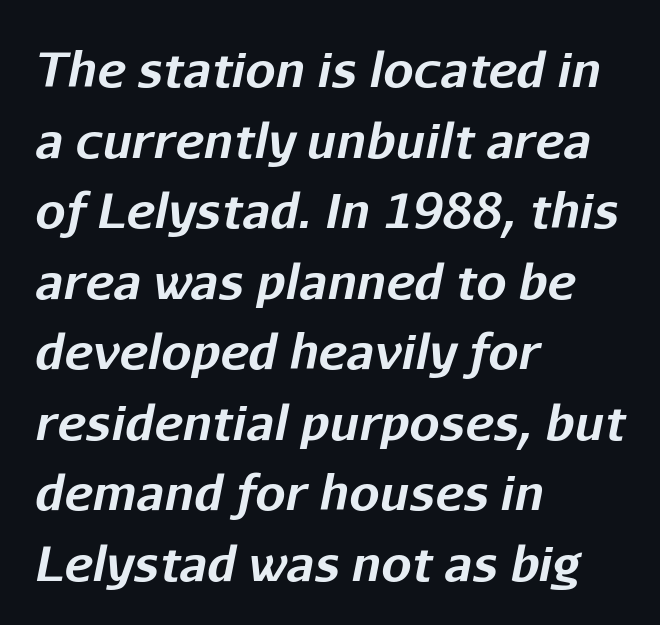
The image shows 48 px bold type, italic (leaning right); set left-aligned, normal line spacing (1.47x), normal letter spacing, not underlined; low stroke contrast and a medium x-height.
